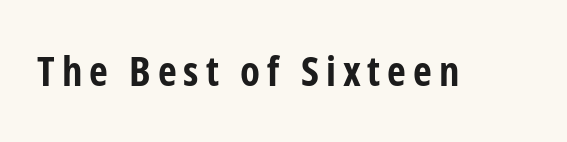
Q: Is the text bold? A: Yes.
Q: Is the text italic (slanted)? A: No, it is upright.
Q: Is the typeface a serif or a sans-serif typeface? A: Sans-serif.
Q: Is the text underlined? A: No.
Q: Width (condensed, normal, or wide)? A: Condensed.
Q: Stroke contrast? A: Low.
Q: x-height? A: Medium.
Q: Monospaced? A: No.
